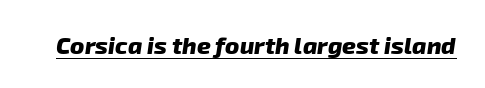
Emphasis by weight is at full strength: bold. Look at the tracking — it's just the regular setting, nothing added. Does a line run under the words? Yes, clearly.
